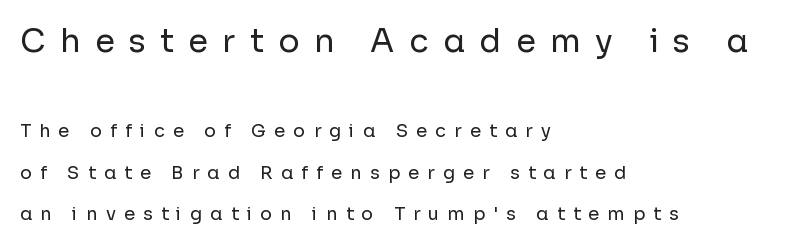
Q: Is the text bold? A: No.
Q: Is the text italic (slanted)? A: No, it is upright.
Q: Is the typeface a serif or a sans-serif typeface? A: Sans-serif.
Q: Is the text underlined? A: No.
Q: How is the paragraph aligned? A: Left-aligned.
Q: Is the spacing between letters normal or unusually wide? A: Unusually wide.
Q: Is the spacing between lines tight, normal or loose? A: Loose.
Q: Which block of text is set in a larger size, the first (top) or the second (bottom)? A: The first (top) one.
Q: Width (condensed, normal, or wide)? A: Normal.
Q: Stroke contrast? A: Low.
Q: x-height? A: Medium.
Q: Monospaced? A: No.
